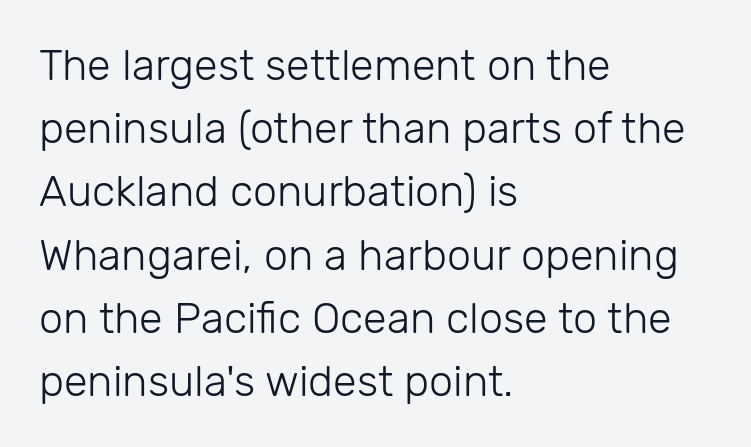
One glance says typical: line gaps are just what's usual. The typesetting does not lean heavy: it is not bold. The setting favours the left margin, as ordinary paragraphs usually do. The horizontal fit of the characters is conventional and even. The letters stand upright; this is a roman face. Each row of text sits above clean, open space.
